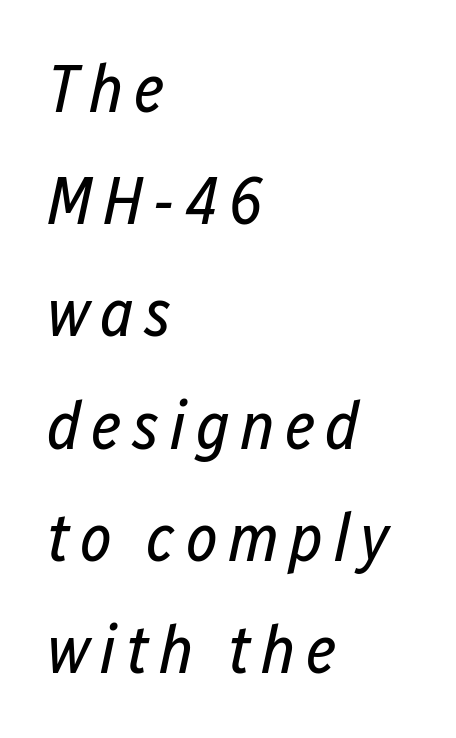
Q: Is the text bold? A: No.
Q: Is the text italic (slanted)? A: Yes, it leans right by about 12 degrees.
Q: Is the text underlined? A: No.
Q: How is the paragraph aligned? A: Left-aligned.
Q: Is the spacing between lines tight, normal or loose? A: Normal.
Q: Width (condensed, normal, or wide)? A: Condensed.
Q: Stroke contrast? A: Low.
Q: x-height? A: Medium.
Q: Monospaced? A: No.
